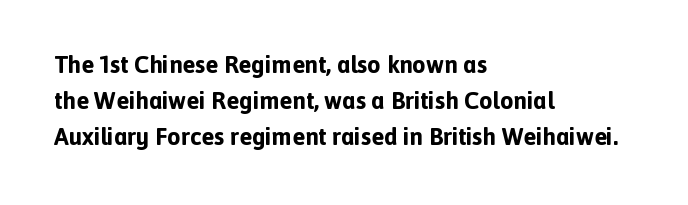
The image shows 24 px bold type, upright; set left-aligned, normal line spacing (1.49x), normal letter spacing, not underlined.
